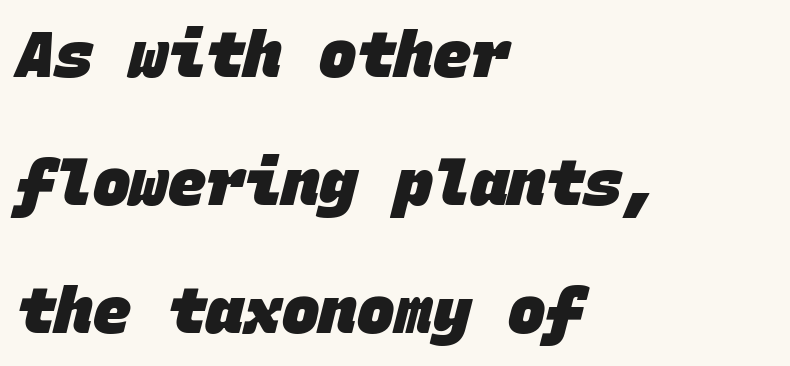
{"serif": "no", "bold": "yes", "weight": "heavy", "width": "normal", "stroke_contrast": "low", "x_height": "large", "monospaced": "yes", "underline": "no", "align": "left", "line_spacing": "loose", "line_spacing_ratio": 2.03, "letter_spacing": "normal", "letter_spacing_em": 0.0, "glyph_px": 63}
